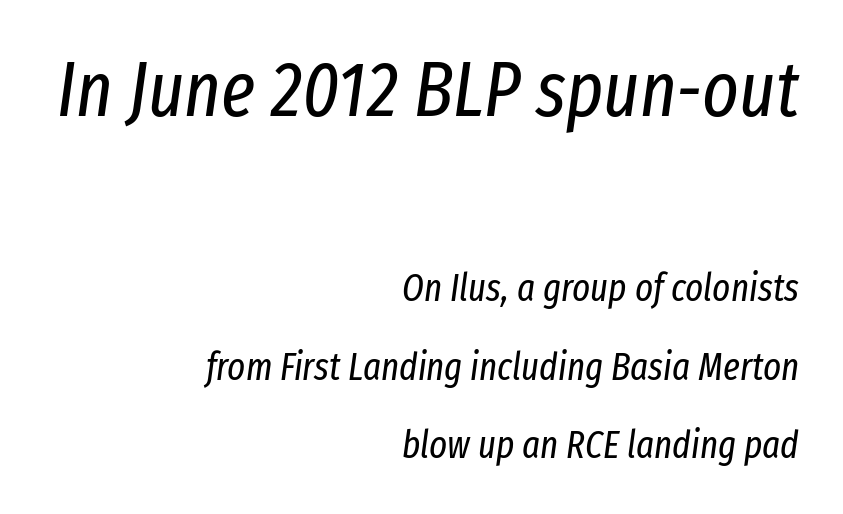
The image shows 77 px regular-weight, condensed type, italic (leaning right); set right-aligned, loose line spacing (2.07x), normal letter spacing, not underlined; the first (top) block is 2.03x larger; low stroke contrast and a medium x-height.
